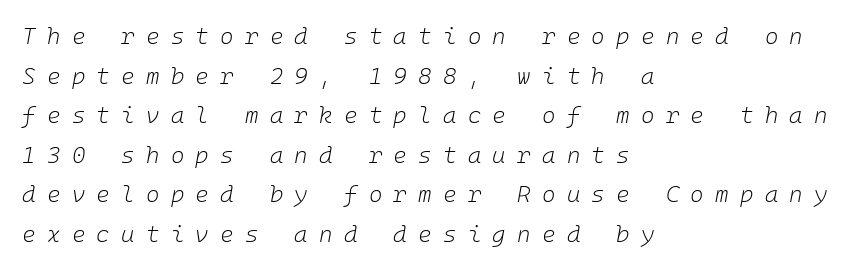
The image shows 23 px text type, italic (leaning right); set left-aligned, line spacing 1.72x, unusually wide letter spacing (+0.49 em), not underlined.
